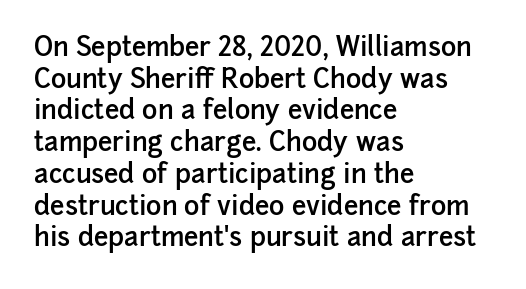
The image shows 26 px text type, upright; set left-aligned, line spacing 1.22x, normal letter spacing, not underlined.
